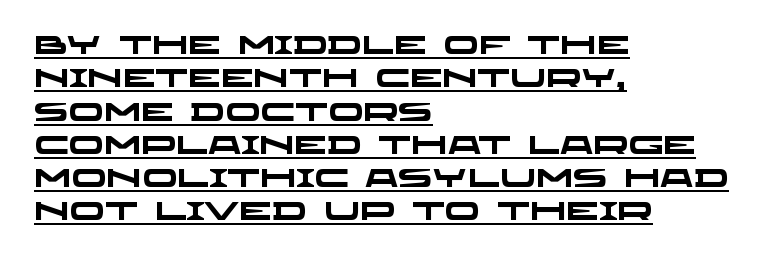
Notice how thick the strokes are: this is what a full bold looks like. The rag falls on the right side of this text block. Regarding leading, the lines here are spaced in the standard way. In terms of letterspacing, this is plain default setting. Quick note: underline on.
